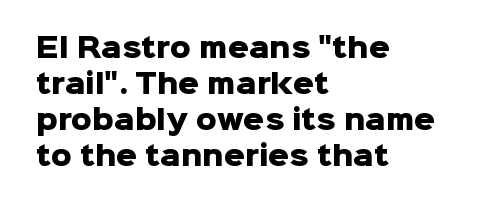
Q: Is the text bold? A: Yes.
Q: Is the text italic (slanted)? A: No, it is upright.
Q: Is the text underlined? A: No.
Q: How is the paragraph aligned? A: Left-aligned.
Q: Is the spacing between letters normal or unusually wide? A: Normal.
Q: Is the spacing between lines tight, normal or loose? A: Normal.
